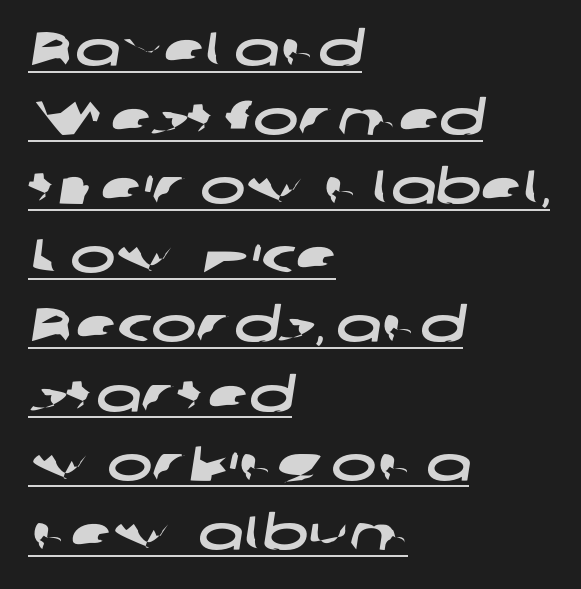
Think of a printed novel: that variable character pitch is what you see here. In terms of letterspacing, this is plain default setting. Caption: multi-line text, flush left, ragged right. Type style note: lacks serifs.
